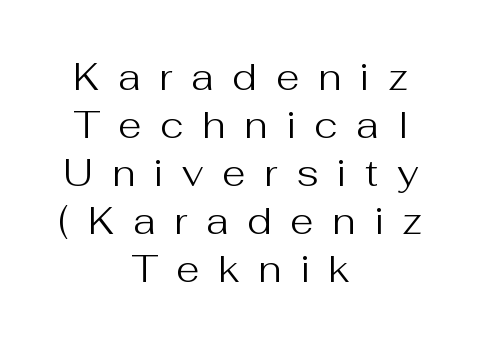
What kind of face is this? One without serifs — a sans. Vertical strokes here are truly vertical. Each letter keeps its own natural width here, so spacing adapts to shape. Only glyphs here, with clear space below each row. Rows of type keep a routine distance in the vertical direction.
